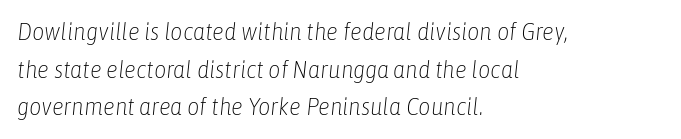
These lines were composed using italics. Has an underline been added? It has not. Baseline-to-baseline distance is the conventional proportion of letter height. Standard letterfit; no display-style spreading of the glyphs. The passage shown is not bold in any degree. Layout note: lines flush left.
